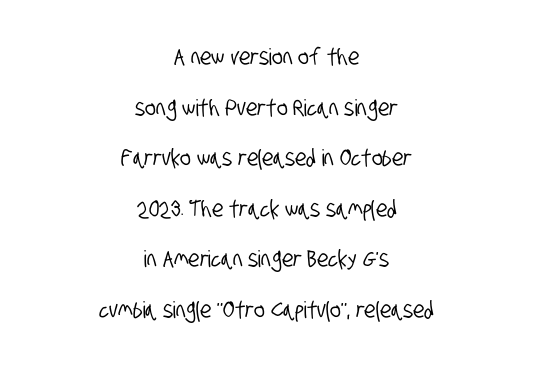
What's the leading like? Stretched, with rows far apart. The type is set solid horizontally, with unmodified tracking. Clear beneath every line of the passage. The passage is arranged like a title page — every line centered.
